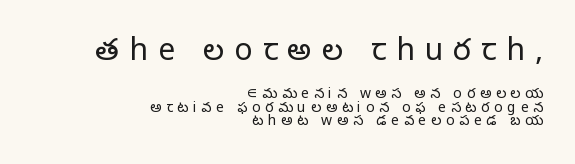
The image shows 30 px light sans-serif type, upright; set right-aligned, tight line spacing (0.97x), unusually wide letter spacing (+0.34 em), not underlined; the first (top) block is 2.14x larger; low stroke contrast and a medium x-height.
